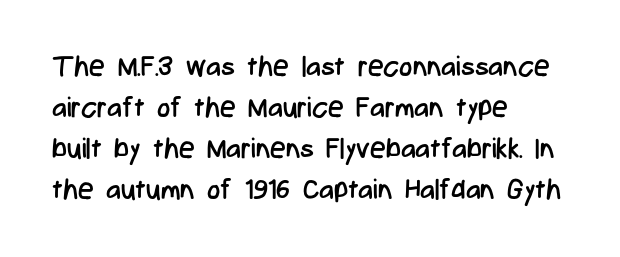
Q: Is the text bold? A: No.
Q: Is the text italic (slanted)? A: No, it is upright.
Q: Is the typeface a serif or a sans-serif typeface? A: Sans-serif.
Q: Is the text underlined? A: No.
Q: How is the paragraph aligned? A: Left-aligned.
Q: Is the spacing between letters normal or unusually wide? A: Normal.
Q: Is the spacing between lines tight, normal or loose? A: Normal.
Q: Width (condensed, normal, or wide)? A: Condensed.
Q: Stroke contrast? A: Low.
Q: x-height? A: Medium.
Q: Monospaced? A: No.
